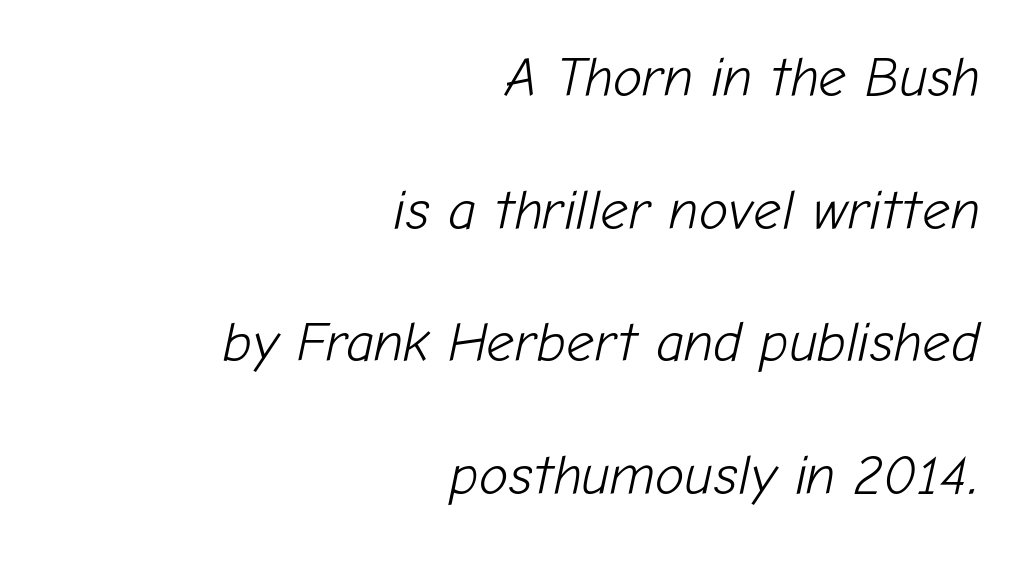
The image shows 55 px light type, italic (leaning right); set right-aligned, loose line spacing (2.41x), normal letter spacing, not underlined; low stroke contrast and a medium x-height.
